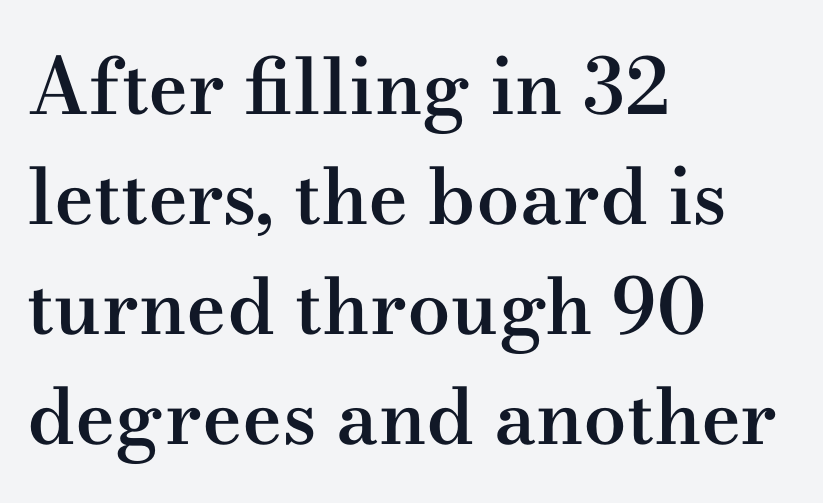
{"serif": "yes", "italic": "no", "bold": "semi", "weight": "semibold", "width": "wide", "stroke_contrast": "medium", "x_height": "small", "monospaced": "no", "underline": "no", "align": "left", "line_spacing": "normal", "line_spacing_ratio": 1.43, "letter_spacing": "normal", "letter_spacing_em": 0.0, "glyph_px": 77}
